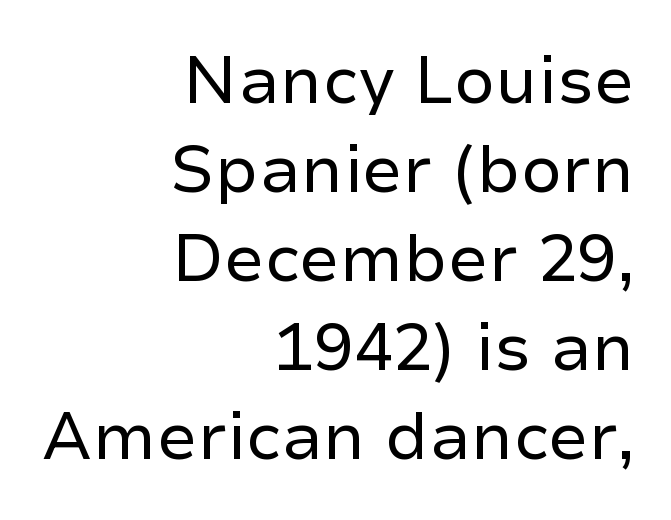
The image shows 66 px regular-weight sans-serif type, upright; set right-aligned, normal line spacing (1.35x), normal letter spacing, not underlined; low stroke contrast and a medium x-height.
